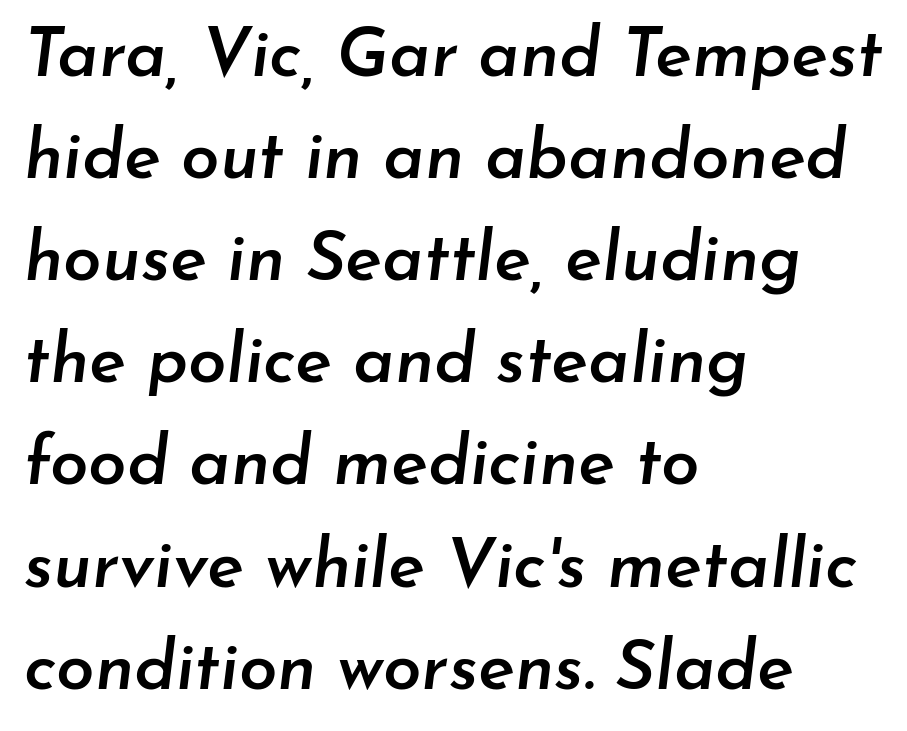
{"italic": "yes", "lean": "right", "slant_degrees": 7, "bold": "semi", "weight": "semibold", "width": "normal", "stroke_contrast": "low", "x_height": "small", "monospaced": "no", "underline": "no", "align": "left", "line_spacing": "normal", "line_spacing_ratio": 1.48, "letter_spacing": "normal", "letter_spacing_em": 0.0, "glyph_px": 69}
